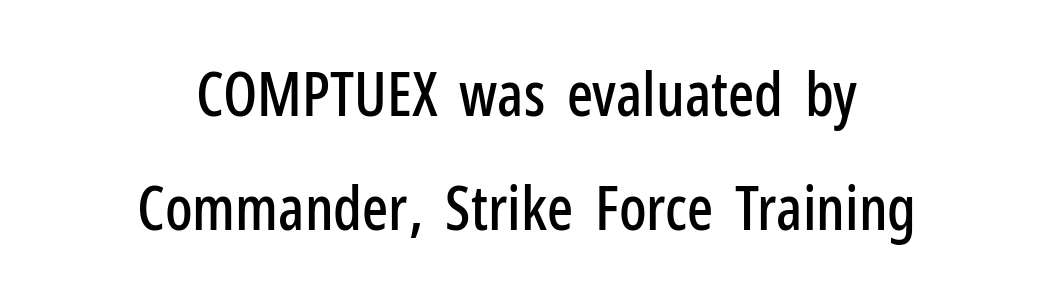
Q: Is the text italic (slanted)? A: No, it is upright.
Q: Is the typeface a serif or a sans-serif typeface? A: Sans-serif.
Q: Is the text underlined? A: No.
Q: How is the paragraph aligned? A: Centered.
Q: Is the spacing between letters normal or unusually wide? A: Normal.
Q: Width (condensed, normal, or wide)? A: Condensed.
Q: Stroke contrast? A: Low.
Q: x-height? A: Medium.
Q: Monospaced? A: No.
